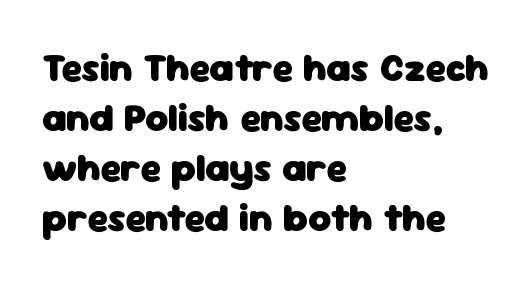
Q: Is the text bold? A: Yes.
Q: Is the text italic (slanted)? A: No, it is upright.
Q: Is the typeface a serif or a sans-serif typeface? A: Sans-serif.
Q: Is the text underlined? A: No.
Q: How is the paragraph aligned? A: Left-aligned.
Q: Is the spacing between letters normal or unusually wide? A: Normal.
Q: Is the spacing between lines tight, normal or loose? A: Normal.
Q: Width (condensed, normal, or wide)? A: Normal.
Q: Stroke contrast? A: Low.
Q: x-height? A: Medium.
Q: Monospaced? A: No.
